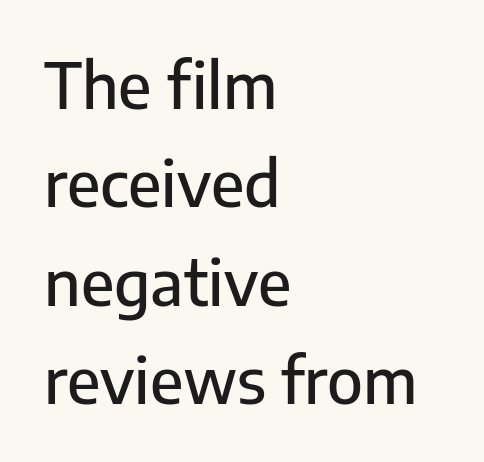
Q: Is the text italic (slanted)? A: No, it is upright.
Q: Is the typeface a serif or a sans-serif typeface? A: Sans-serif.
Q: Is the text underlined? A: No.
Q: How is the paragraph aligned? A: Left-aligned.
Q: Is the spacing between letters normal or unusually wide? A: Normal.
Q: Is the spacing between lines tight, normal or loose? A: Normal.
Q: Width (condensed, normal, or wide)? A: Normal.
Q: Stroke contrast? A: Low.
Q: x-height? A: Medium.
Q: Monospaced? A: No.
